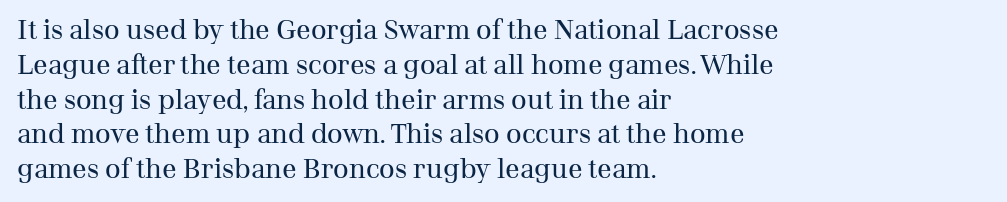
Q: Is the text bold? A: No.
Q: Is the text italic (slanted)? A: No, it is upright.
Q: Is the text underlined? A: No.
Q: How is the paragraph aligned? A: Left-aligned.
Q: Is the spacing between letters normal or unusually wide? A: Normal.
Q: Is the spacing between lines tight, normal or loose? A: Normal.
